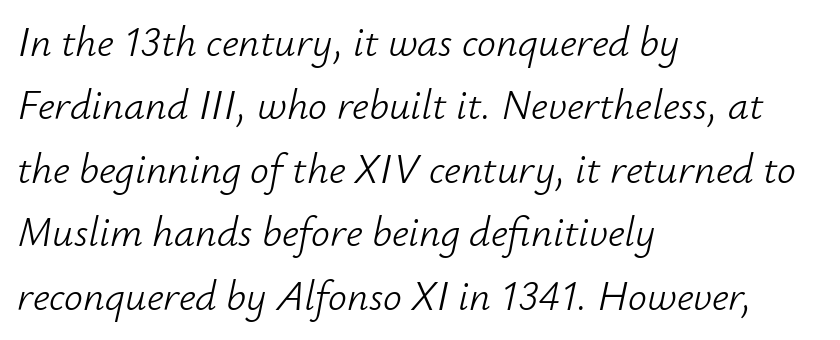
The image shows 42 px light type, italic (leaning right); set left-aligned, normal line spacing (1.51x), normal letter spacing, not underlined; low stroke contrast and a small x-height.
